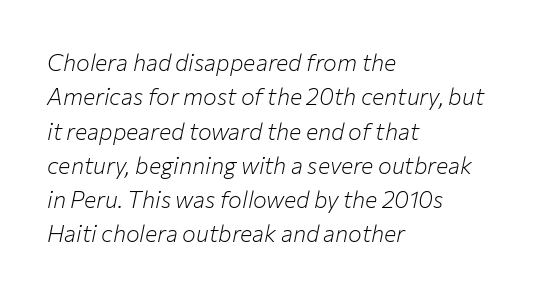
This sample keeps an unexceptional amount of space between lines. The passage shown is not bold in any degree. If you drew a ruler down the left edge, every line would touch it. Glance below the letters and you will spot only blank space.
